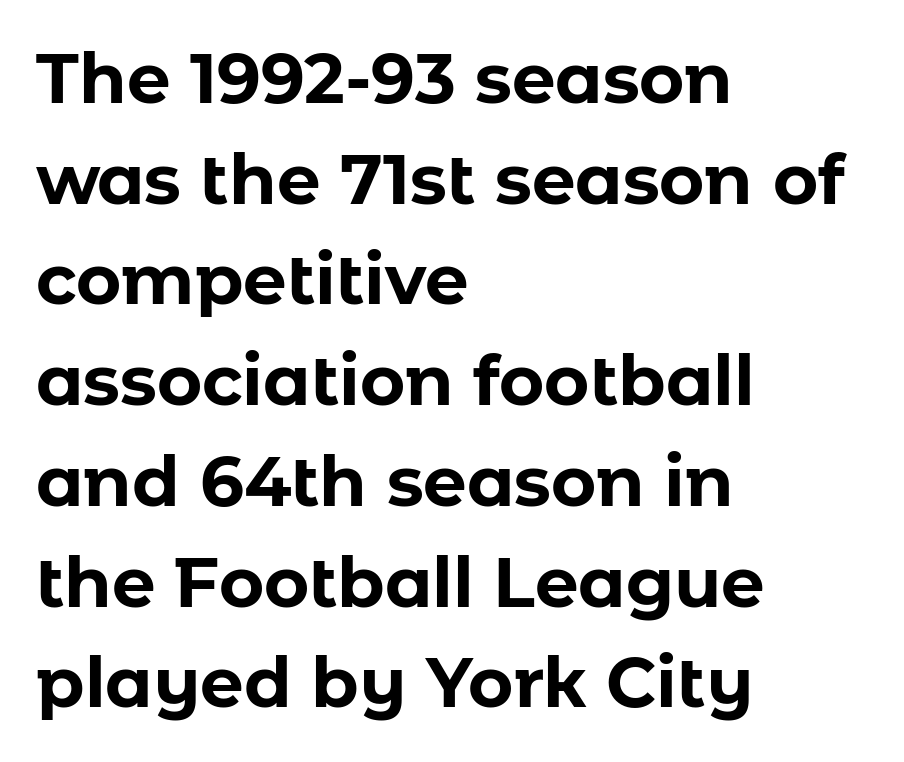
Q: Is the text bold? A: Yes.
Q: Is the text italic (slanted)? A: No, it is upright.
Q: Is the typeface a serif or a sans-serif typeface? A: Sans-serif.
Q: Is the text underlined? A: No.
Q: How is the paragraph aligned? A: Left-aligned.
Q: Is the spacing between letters normal or unusually wide? A: Normal.
Q: Is the spacing between lines tight, normal or loose? A: Normal.
Q: Width (condensed, normal, or wide)? A: Normal.
Q: Stroke contrast? A: Low.
Q: x-height? A: Medium.
Q: Monospaced? A: No.
